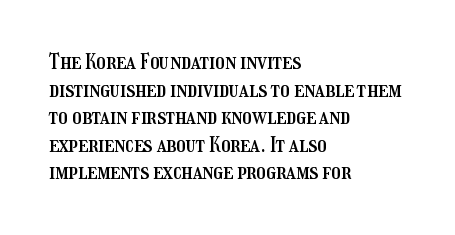
{"italic": "no", "underline": "no", "align": "left", "line_spacing": "normal", "line_spacing_ratio": 1.31, "letter_spacing": "normal", "letter_spacing_em": 0.0, "glyph_px": 21}
